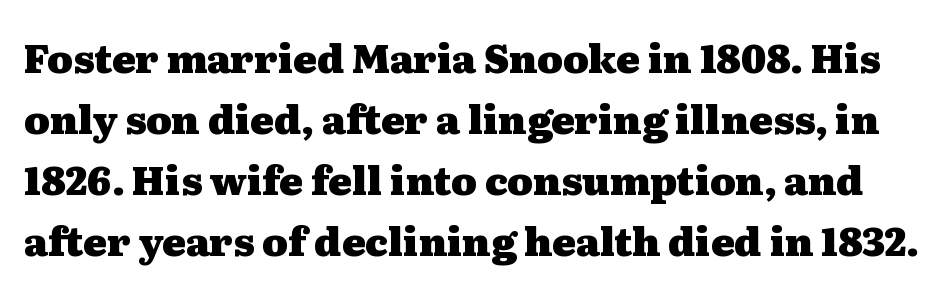
{"serif": "yes", "italic": "no", "bold": "yes", "weight": "heavy", "width": "wide", "stroke_contrast": "medium", "x_height": "medium", "monospaced": "no", "underline": "no", "line_spacing": "normal", "line_spacing_ratio": 1.56, "letter_spacing": "normal", "letter_spacing_em": 0.0, "glyph_px": 39}
